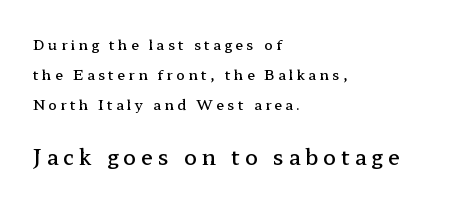
{"italic": "no", "bold": "semi", "underline": "no", "align": "left", "line_spacing": "loose", "line_spacing_ratio": 2.14, "letter_spacing": "wide", "letter_spacing_em": 0.24, "larger_block": "second", "size_ratio": 1.5, "glyph_px": 21}
